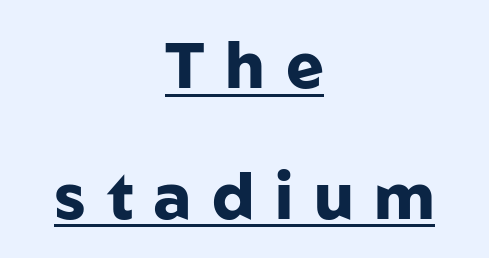
Q: Is the text bold? A: Yes.
Q: Is the text italic (slanted)? A: No, it is upright.
Q: Is the typeface a serif or a sans-serif typeface? A: Sans-serif.
Q: Is the text underlined? A: Yes.
Q: How is the paragraph aligned? A: Centered.
Q: Is the spacing between letters normal or unusually wide? A: Unusually wide.
Q: Is the spacing between lines tight, normal or loose? A: Loose.
Q: Width (condensed, normal, or wide)? A: Normal.
Q: Stroke contrast? A: Low.
Q: x-height? A: Medium.
Q: Monospaced? A: No.
